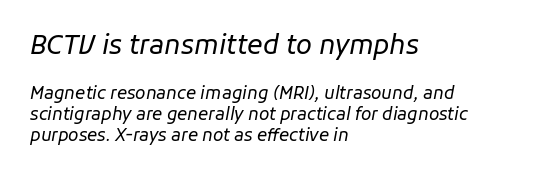
{"italic": "yes", "lean": "right", "slant_degrees": 11, "bold": "no", "underline": "no", "align": "left", "line_spacing_ratio": 1.23, "letter_spacing": "normal", "letter_spacing_em": 0.0, "larger_block": "first", "size_ratio": 1.53, "glyph_px": 26}
